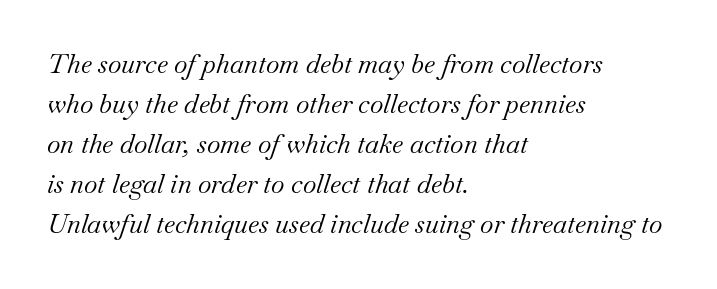
The image shows 26 px text type, italic (leaning right); set left-aligned, normal line spacing (1.54x), normal letter spacing, not underlined.
